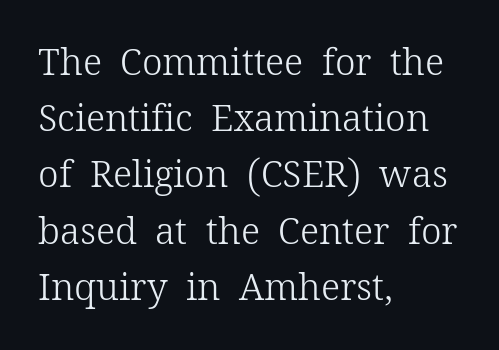
The image shows 37 px light serif type, upright; set left-aligned, normal line spacing (1.52x), normal letter spacing, not underlined; low stroke contrast and a medium x-height.
